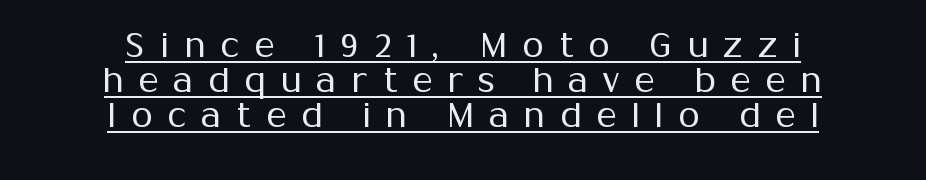
The image shows 35 px regular-weight sans-serif type, upright; set centered, tight line spacing (1.0x), unusually wide letter spacing (+0.42 em), underlined; medium stroke contrast and a medium x-height.
